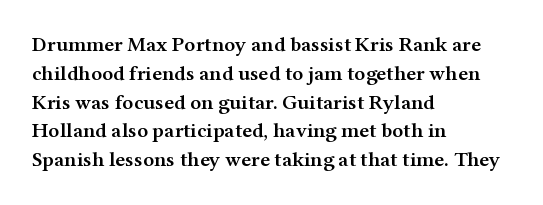
{"italic": "no", "bold": "semi", "underline": "no", "align": "left", "line_spacing": "normal", "line_spacing_ratio": 1.37, "letter_spacing": "normal", "letter_spacing_em": 0.0, "glyph_px": 21}
